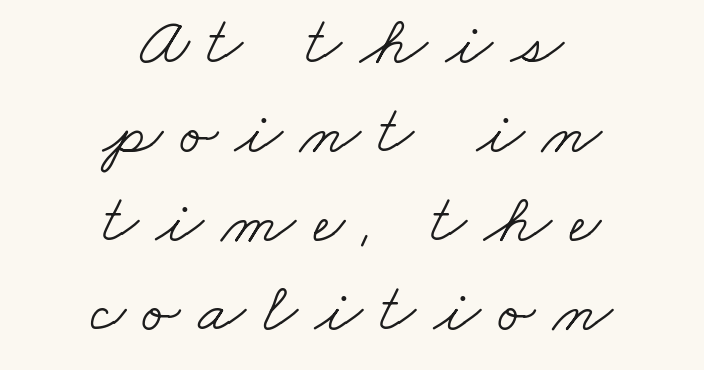
The glyphs are unaccompanied by any horizontal stroke below them. The font is comparable to plain body text, perhaps lighter. Notice how the passage keeps no hard edge, just a central spine. The passage shown has open, widely tracked lettering throughout. This rendering employs a face with finishing strokes, i.e., a serif.
